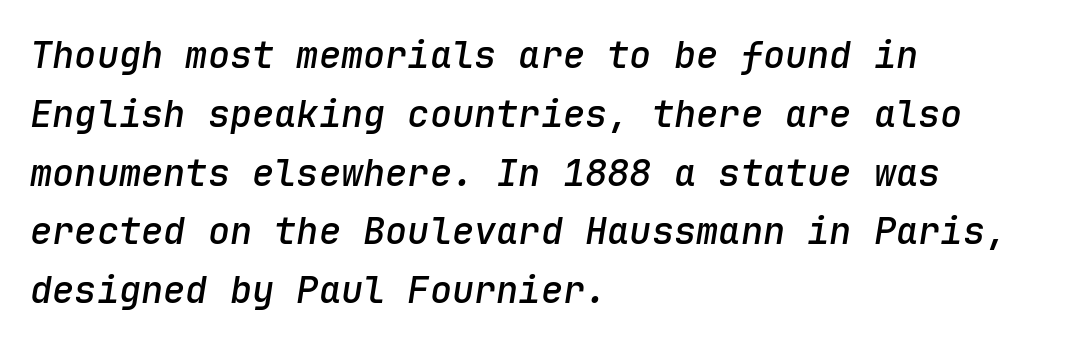
{"italic": "yes", "lean": "right", "slant_degrees": 9, "bold": "semi", "weight": "semibold", "width": "normal", "stroke_contrast": "low", "x_height": "medium", "monospaced": "yes", "underline": "no", "align": "left", "line_spacing": "normal", "line_spacing_ratio": 1.59, "letter_spacing": "normal", "letter_spacing_em": 0.0, "glyph_px": 37}
